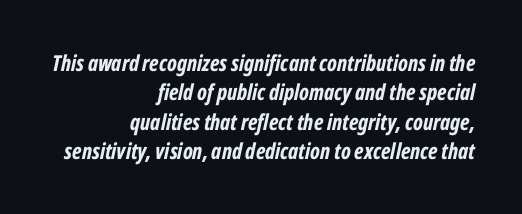
The image shows 22 px bold type, italic (leaning right); set right-aligned, normal line spacing (1.34x), normal letter spacing, not underlined.
